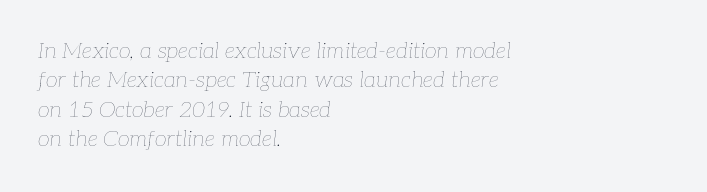
{"italic": "yes", "lean": "right", "slant_degrees": 7, "bold": "no", "underline": "no", "align": "left", "line_spacing": "normal", "line_spacing_ratio": 1.34, "letter_spacing": "normal", "letter_spacing_em": 0.0, "glyph_px": 22}
